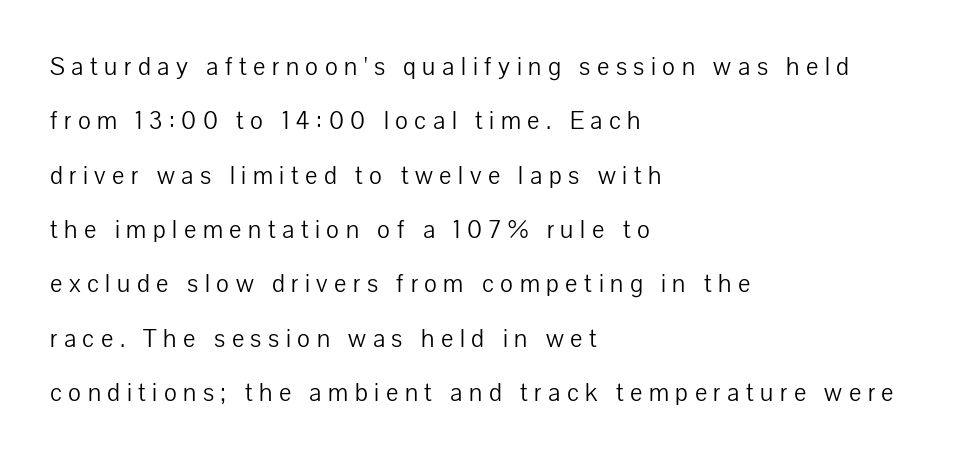
Short note: letters widely spaced. Any mark beneath the type? The region is blank. Vertical spacing — loose. Is the block centered? No — it sits flush against the left margin.
